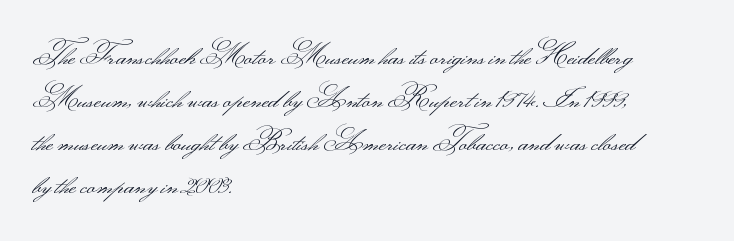
A typesetter would call this zero additional tracking. A clean baseline with only descenders dipping below it. Does the type have serifs? No, each stem ends abruptly. A typesetter would call this leading conventional body-copy spacing.
